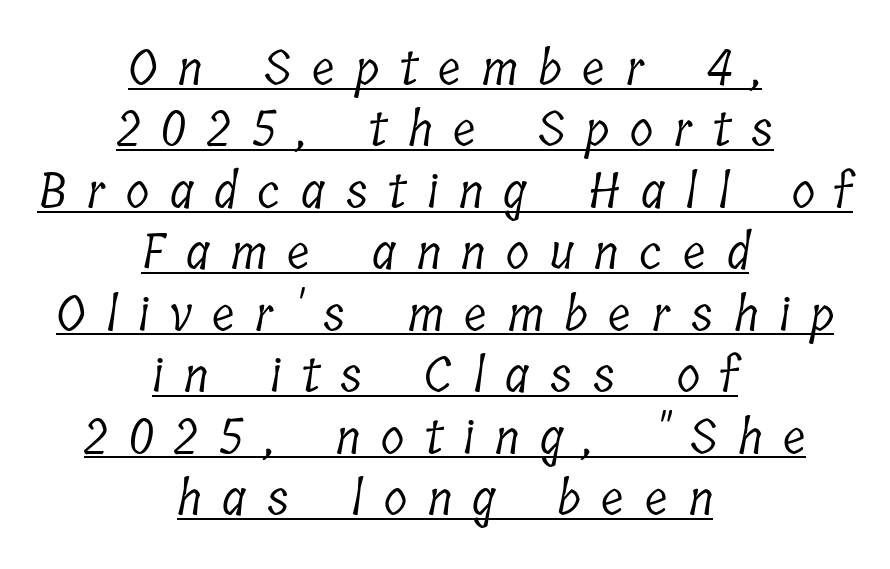
Q: Is the text bold? A: No.
Q: Is the typeface a serif or a sans-serif typeface? A: Serif.
Q: Is the text underlined? A: Yes.
Q: How is the paragraph aligned? A: Centered.
Q: Is the spacing between letters normal or unusually wide? A: Unusually wide.
Q: Is the spacing between lines tight, normal or loose? A: Normal.
Q: Width (condensed, normal, or wide)? A: Condensed.
Q: Stroke contrast? A: Low.
Q: x-height? A: Medium.
Q: Monospaced? A: No.
